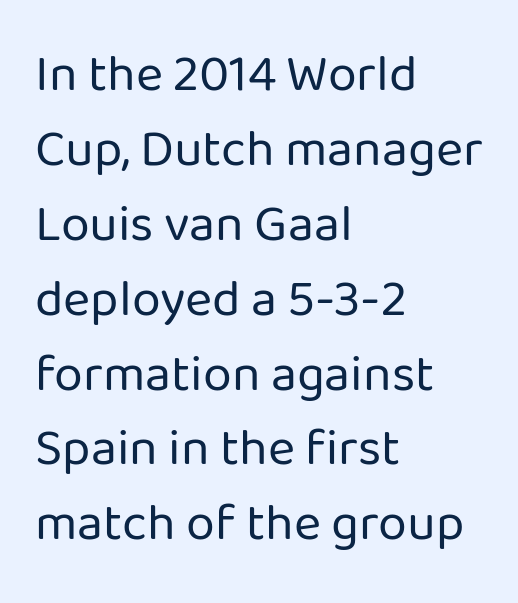
Q: Is the text bold? A: No.
Q: Is the text italic (slanted)? A: No, it is upright.
Q: Is the typeface a serif or a sans-serif typeface? A: Sans-serif.
Q: Is the text underlined? A: No.
Q: How is the paragraph aligned? A: Left-aligned.
Q: Is the spacing between letters normal or unusually wide? A: Normal.
Q: Is the spacing between lines tight, normal or loose? A: Normal.
Q: Width (condensed, normal, or wide)? A: Normal.
Q: Stroke contrast? A: Low.
Q: x-height? A: Medium.
Q: Monospaced? A: No.
